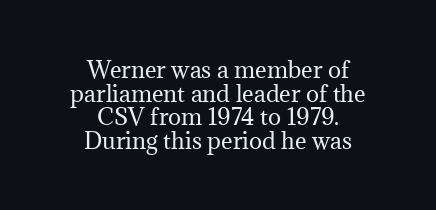
Vertical stems look standard width or narrower in stroke. The letters stand upright; this is a roman face. The text block is weighted toward neither margin, spreading evenly from the middle. These lines keep a tight, regular rhythm from letter to letter.
